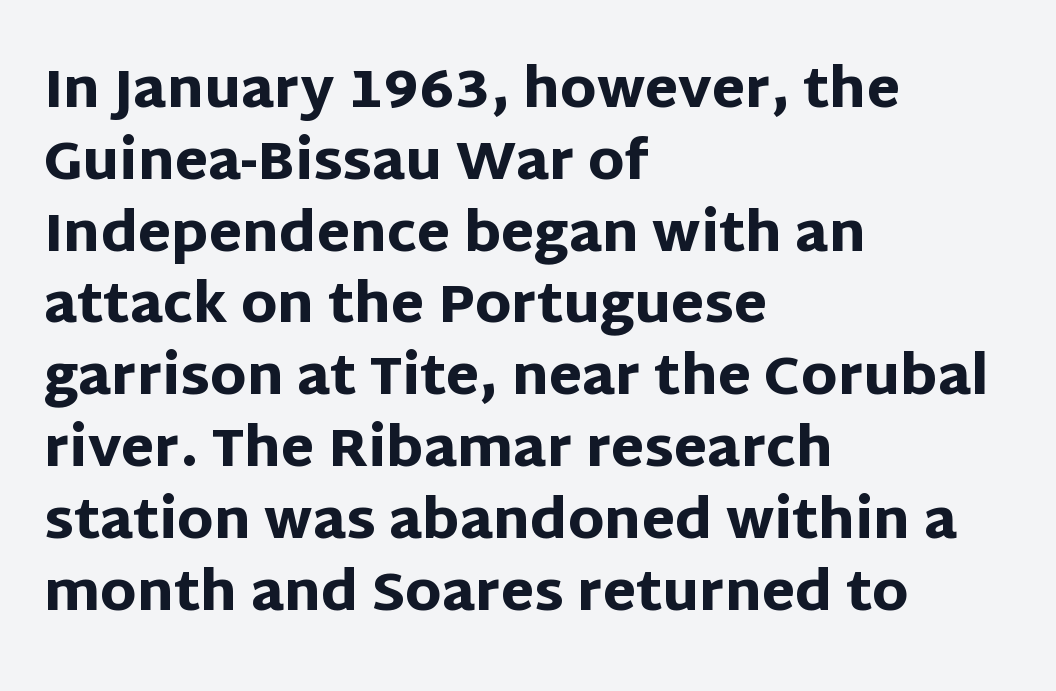
{"serif": "no", "italic": "no", "bold": "yes", "weight": "heavy", "width": "normal", "stroke_contrast": "low", "x_height": "large", "monospaced": "no", "underline": "no", "align": "left", "line_spacing": "normal", "line_spacing_ratio": 1.33, "letter_spacing": "normal", "letter_spacing_em": 0.0, "glyph_px": 54}
